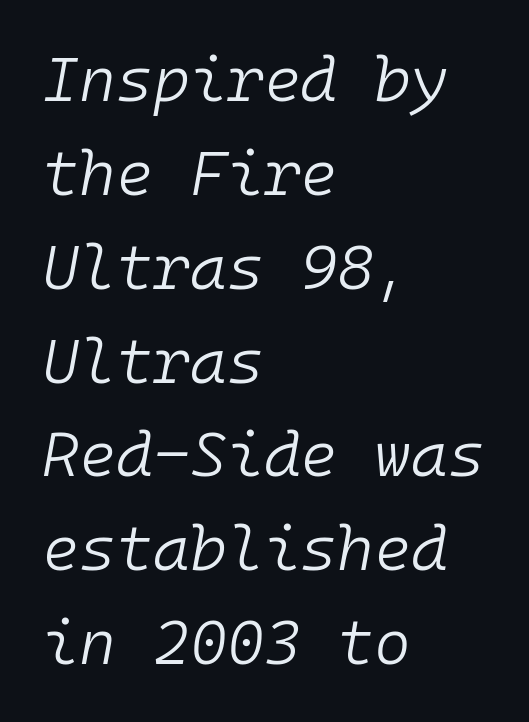
Q: Is the text bold? A: No.
Q: Is the text italic (slanted)? A: Yes, it leans right by about 10 degrees.
Q: Is the text underlined? A: No.
Q: How is the paragraph aligned? A: Left-aligned.
Q: Is the spacing between letters normal or unusually wide? A: Normal.
Q: Is the spacing between lines tight, normal or loose? A: Normal.
Q: Width (condensed, normal, or wide)? A: Normal.
Q: Stroke contrast? A: Low.
Q: x-height? A: Medium.
Q: Monospaced? A: Yes.
